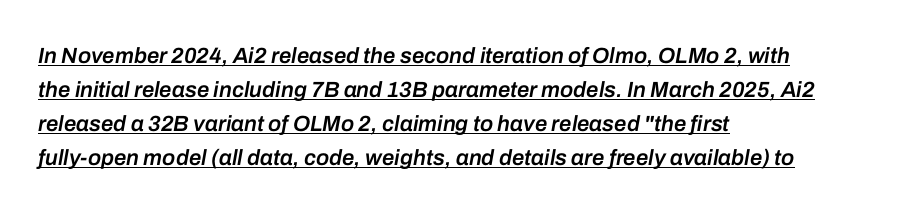
The face used here appears with an underline applied. The horizontal fit of the characters is conventional and even. If you drew a ruler down the left edge, every line would touch it. Does the weight exceed regular? Yes, but only to semibold. Reading down the column, the eye jumps a familiar distance to each next line. These lines were composed using italics.
